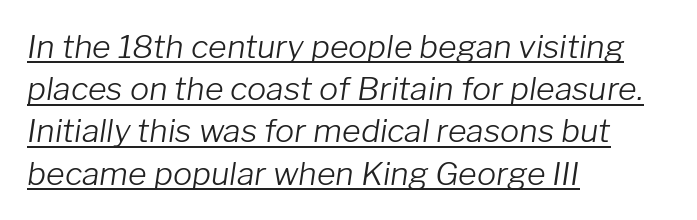
The image shows 32 px light type, italic (leaning right); set left-aligned, normal line spacing (1.32x), normal letter spacing, underlined; low stroke contrast and a medium x-height.
